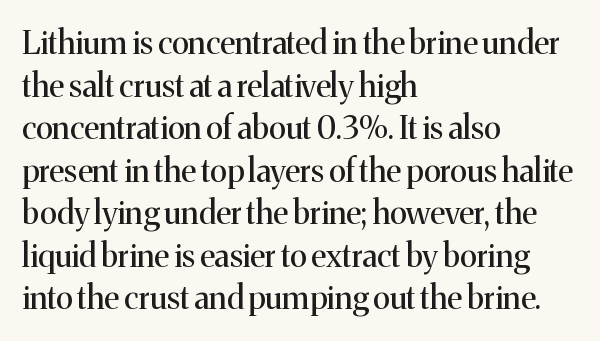
{"serif": "yes", "italic": "no", "bold": "no", "weight": "regular", "width": "normal", "stroke_contrast": "medium", "x_height": "medium", "monospaced": "no", "underline": "no", "align": "left", "line_spacing": "normal", "line_spacing_ratio": 1.33, "letter_spacing": "normal", "letter_spacing_em": 0.0, "glyph_px": 32}
